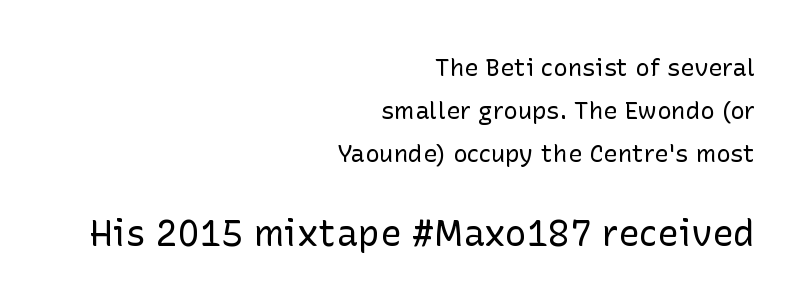
Q: Is the text bold? A: No.
Q: Is the text italic (slanted)? A: No, it is upright.
Q: Is the typeface a serif or a sans-serif typeface? A: Sans-serif.
Q: Is the text underlined? A: No.
Q: How is the paragraph aligned? A: Right-aligned.
Q: Is the spacing between letters normal or unusually wide? A: Normal.
Q: Which block of text is set in a larger size, the first (top) or the second (bottom)? A: The second (bottom) one.
Q: Width (condensed, normal, or wide)? A: Normal.
Q: Stroke contrast? A: Low.
Q: x-height? A: Medium.
Q: Monospaced? A: No.
